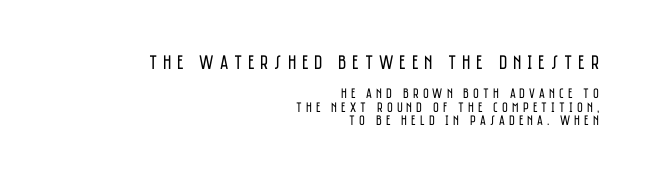
The image shows 20 px text type, upright; set right-aligned, tight line spacing (0.96x), unusually wide letter spacing (+0.29 em), not underlined; the first (top) block is 1.43x larger.
